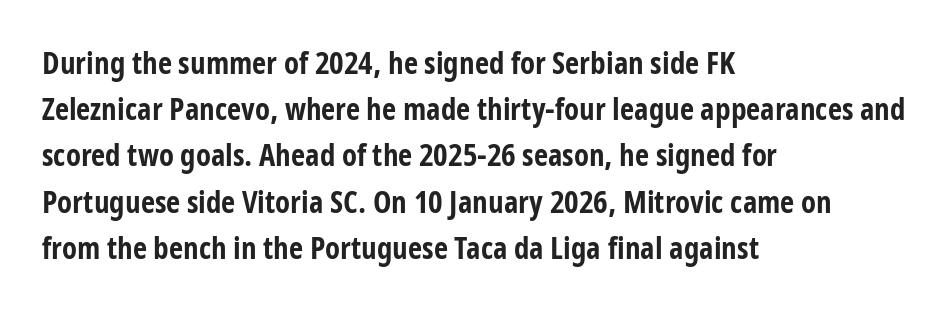
{"serif": "no", "italic": "no", "bold": "yes", "weight": "bold", "width": "condensed", "stroke_contrast": "low", "x_height": "medium", "monospaced": "no", "underline": "no", "align": "left", "line_spacing": "normal", "line_spacing_ratio": 1.49, "letter_spacing": "normal", "letter_spacing_em": 0.0, "glyph_px": 31}
